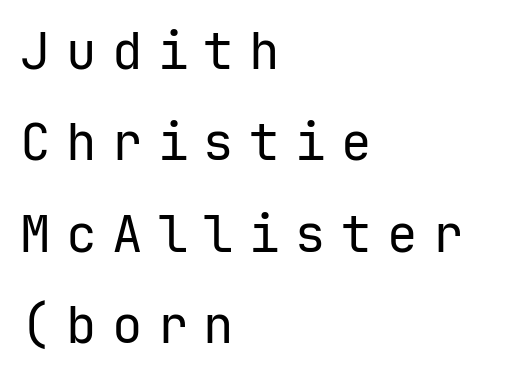
Q: Is the text bold? A: No.
Q: Is the text italic (slanted)? A: No, it is upright.
Q: Is the typeface a serif or a sans-serif typeface? A: Sans-serif.
Q: Is the text underlined? A: No.
Q: How is the paragraph aligned? A: Left-aligned.
Q: Is the spacing between letters normal or unusually wide? A: Unusually wide.
Q: Width (condensed, normal, or wide)? A: Normal.
Q: Stroke contrast? A: Low.
Q: x-height? A: Medium.
